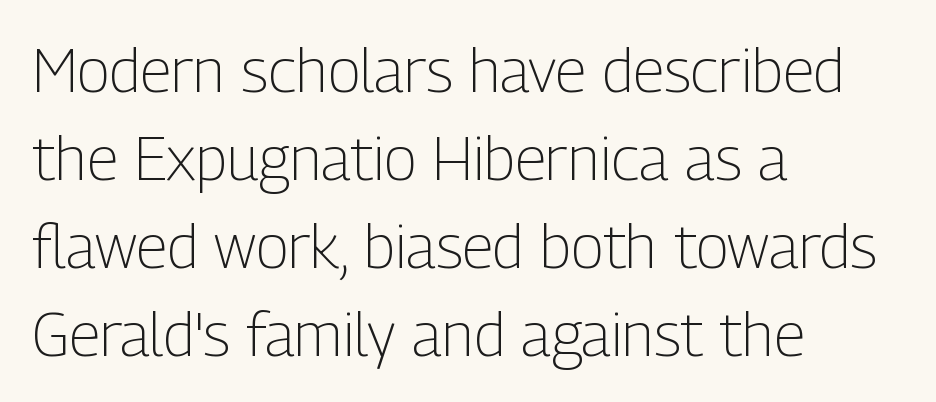
{"serif": "no", "italic": "no", "bold": "no", "weight": "light", "width": "condensed", "stroke_contrast": "low", "x_height": "medium", "monospaced": "no", "underline": "no", "align": "left", "line_spacing": "normal", "line_spacing_ratio": 1.44, "letter_spacing": "normal", "letter_spacing_em": 0.0, "glyph_px": 61}
